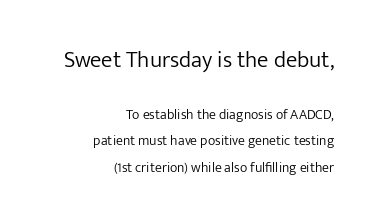
Horizontal alignment here is rightward, an uncommon choice for prose. It's the straight-up-and-down kind of type. Is the type heavy? It reads as light-to-regular instead. The strip under each line holds only bare page.
